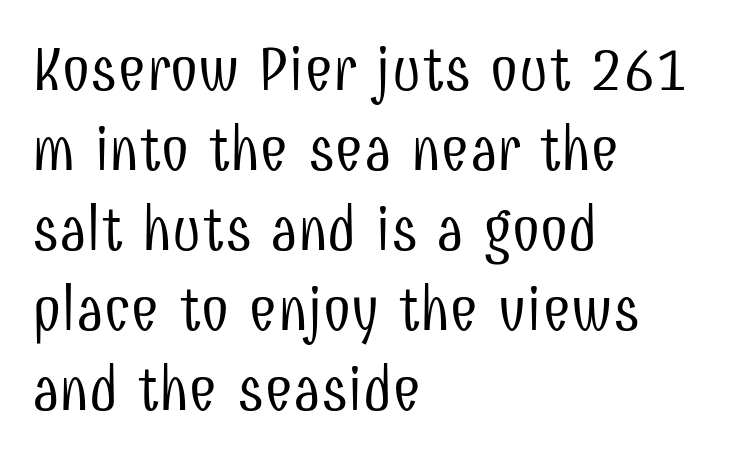
Q: Is the text bold? A: No.
Q: Is the text italic (slanted)? A: No, it is upright.
Q: Is the typeface a serif or a sans-serif typeface? A: Sans-serif.
Q: Is the text underlined? A: No.
Q: How is the paragraph aligned? A: Left-aligned.
Q: Is the spacing between letters normal or unusually wide? A: Normal.
Q: Is the spacing between lines tight, normal or loose? A: Normal.
Q: Width (condensed, normal, or wide)? A: Condensed.
Q: Stroke contrast? A: Low.
Q: x-height? A: Medium.
Q: Monospaced? A: No.
